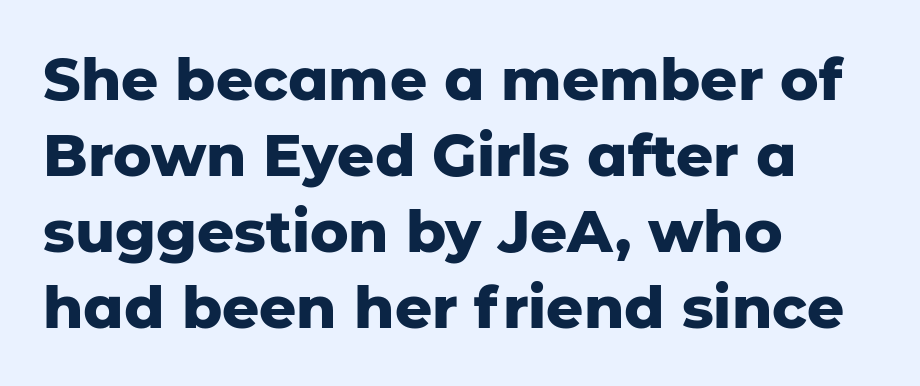
Posture: vertical. You could call the tracking neutral — neither tight nor loose. Letterform terminals end flat and unadorned throughout the passage. The zone under the glyphs is completely vacant.
